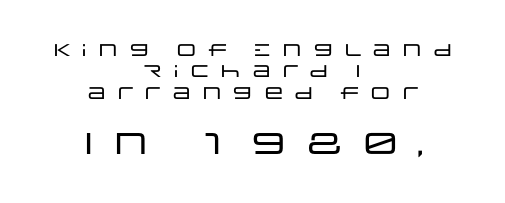
Q: Is the text italic (slanted)? A: No, it is upright.
Q: Is the typeface a serif or a sans-serif typeface? A: Sans-serif.
Q: Is the text underlined? A: No.
Q: How is the paragraph aligned? A: Centered.
Q: Is the spacing between letters normal or unusually wide? A: Unusually wide.
Q: Is the spacing between lines tight, normal or loose? A: Normal.
Q: Which block of text is set in a larger size, the first (top) or the second (bottom)? A: The second (bottom) one.
Q: Width (condensed, normal, or wide)? A: Wide.
Q: Stroke contrast? A: Low.
Q: x-height? A: Large.
Q: Monospaced? A: No.
